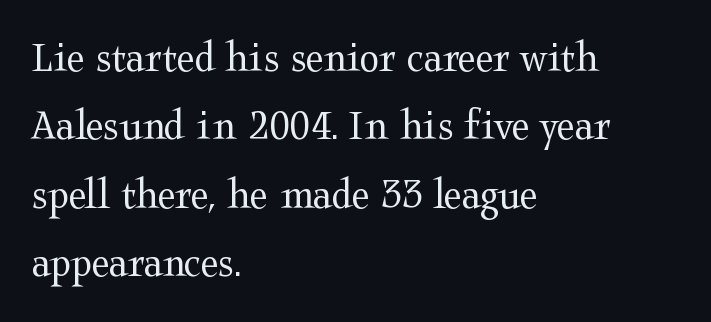
{"serif": "yes", "italic": "no", "bold": "no", "weight": "regular", "width": "wide", "stroke_contrast": "medium", "x_height": "medium", "monospaced": "no", "underline": "no", "align": "left", "line_spacing": "normal", "line_spacing_ratio": 1.52, "letter_spacing": "normal", "letter_spacing_em": 0.0, "glyph_px": 45}
